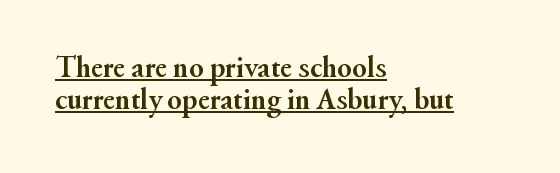
{"serif": "yes", "italic": "no", "bold": "yes", "weight": "semibold", "width": "normal", "stroke_contrast": "medium", "x_height": "small", "monospaced": "no", "underline": "yes", "align": "left", "line_spacing": "tight", "line_spacing_ratio": 1.06, "letter_spacing": "normal", "letter_spacing_em": 0.0, "glyph_px": 30}
